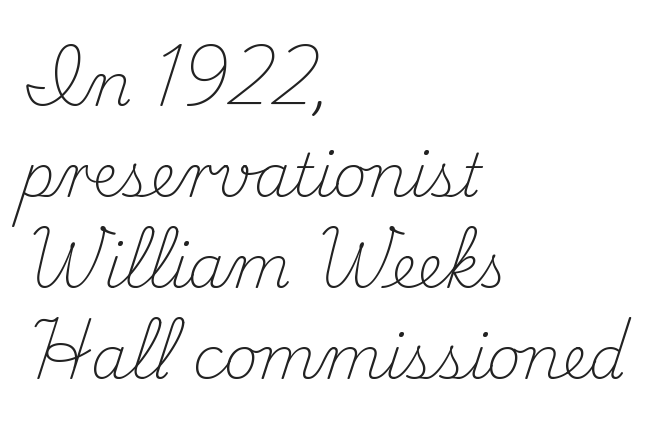
{"serif": "yes", "bold": "no", "weight": "light", "width": "normal", "stroke_contrast": "medium", "x_height": "small", "monospaced": "no", "underline": "no", "align": "left", "line_spacing": "normal", "line_spacing_ratio": 1.54, "letter_spacing": "normal", "letter_spacing_em": 0.0, "glyph_px": 59}
